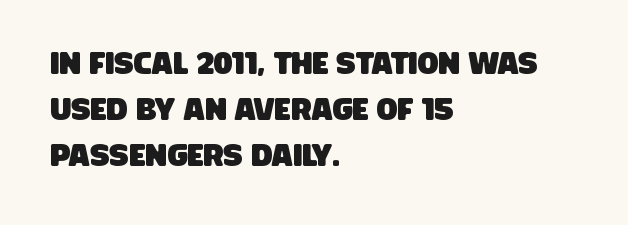
Each row of text sits above clean, open space. How would I describe the line gaps? Plain and ordinary. The lines in this sample share a left origin and differ only in where they stop. There is no visible air inserted between adjacent glyphs.
